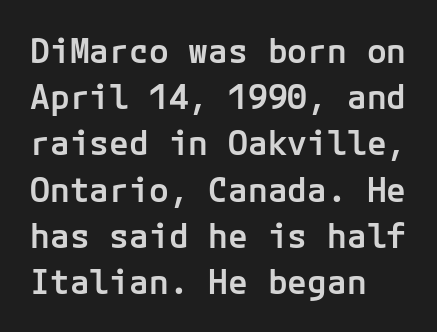
{"serif": "no", "italic": "no", "bold": "semi", "weight": "semibold", "width": "normal", "stroke_contrast": "low", "x_height": "medium", "underline": "no", "align": "left", "line_spacing": "normal", "line_spacing_ratio": 1.4, "letter_spacing": "normal", "letter_spacing_em": 0.0, "glyph_px": 33}
